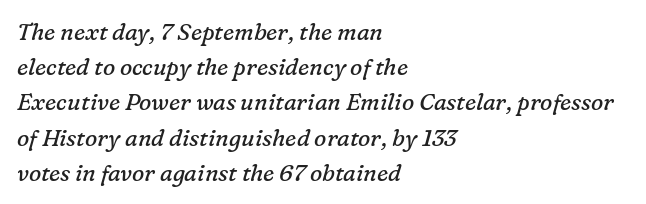
The strip under each line holds only bare page. A quiet, ordinary-to-light weight characterises the typeface. Observe the lean: these are italic letterforms. The letters sit at their default tracking, neither squeezed nor spread. The leading is moderate, giving the passage an even texture. The lines are quadded left.
